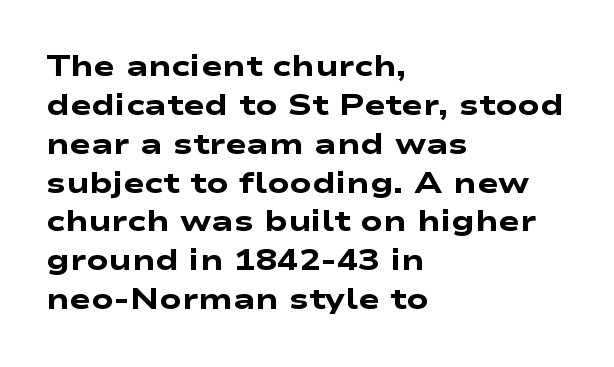
Q: Is the text bold? A: Yes.
Q: Is the typeface a serif or a sans-serif typeface? A: Sans-serif.
Q: Is the text underlined? A: No.
Q: How is the paragraph aligned? A: Left-aligned.
Q: Is the spacing between letters normal or unusually wide? A: Normal.
Q: Is the spacing between lines tight, normal or loose? A: Normal.
Q: Width (condensed, normal, or wide)? A: Wide.
Q: Stroke contrast? A: Low.
Q: x-height? A: Medium.
Q: Monospaced? A: No.
